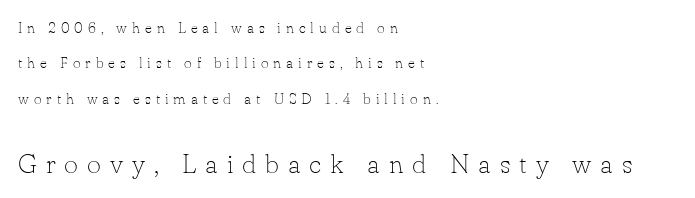
{"italic": "no", "bold": "no", "underline": "no", "align": "left", "line_spacing": "loose", "line_spacing_ratio": 2.36, "letter_spacing": "wide", "letter_spacing_em": 0.33, "larger_block": "second", "size_ratio": 1.8, "glyph_px": 27}
